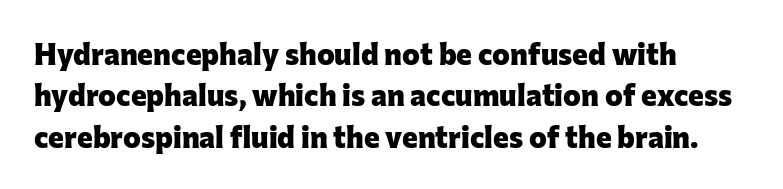
The image shows 30 px heavy sans-serif type, upright; set left-aligned, normal line spacing (1.38x), normal letter spacing, not underlined; low stroke contrast and a medium x-height.
